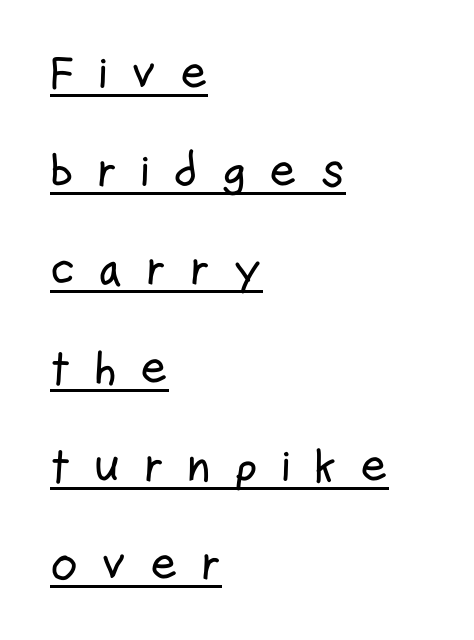
These lines stand farther apart than default settings would place them. Underline: present. Tracking value appears strongly positive — letters spread wide. The passage is arranged the way most books set body copy — flush left.
